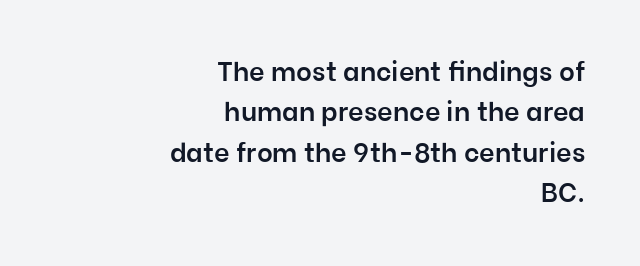
Regular leading. Leftover space on each line is placed entirely before the opening word. Quick note: not italic, upright. Standard letterfit; no display-style spreading of the glyphs. The characters look somewhat weighty, a semibold short of true bold.
